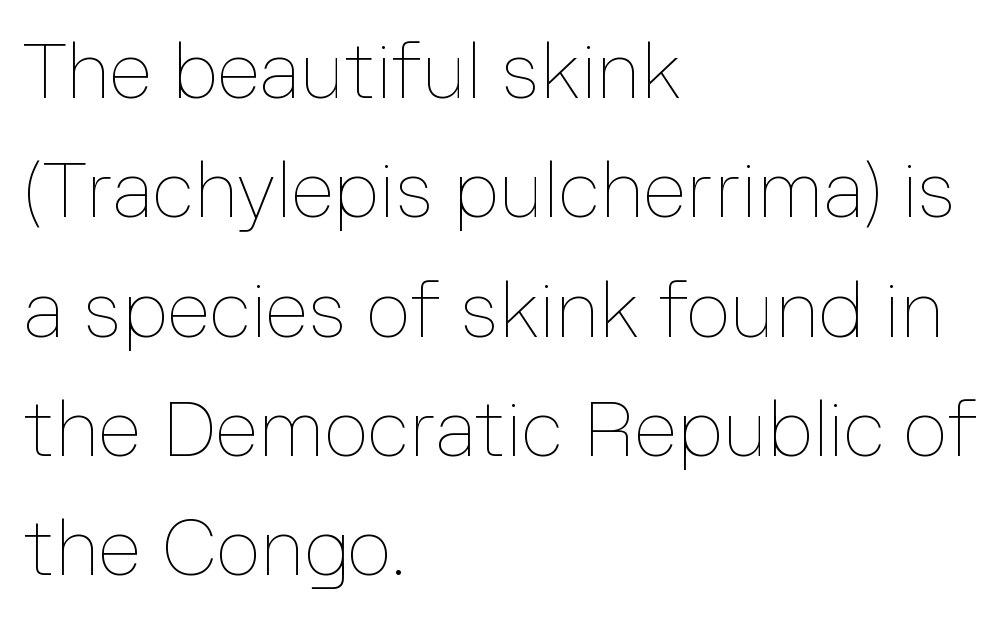
Q: Is the text bold? A: No.
Q: Is the text italic (slanted)? A: No, it is upright.
Q: Is the text underlined? A: No.
Q: How is the paragraph aligned? A: Left-aligned.
Q: Is the spacing between letters normal or unusually wide? A: Normal.
Q: Is the spacing between lines tight, normal or loose? A: Normal.
Q: Width (condensed, normal, or wide)? A: Normal.
Q: Stroke contrast? A: Low.
Q: x-height? A: Medium.
Q: Monospaced? A: No.
